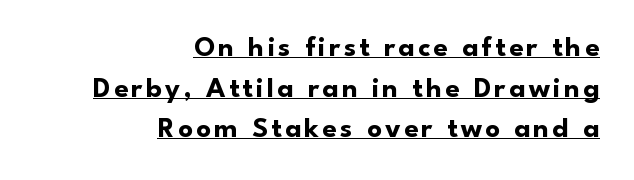
{"serif": "no", "italic": "no", "bold": "yes", "weight": "bold", "width": "normal", "stroke_contrast": "low", "x_height": "small", "monospaced": "no", "underline": "yes", "align": "right", "line_spacing": "normal", "line_spacing_ratio": 1.4, "glyph_px": 29}
